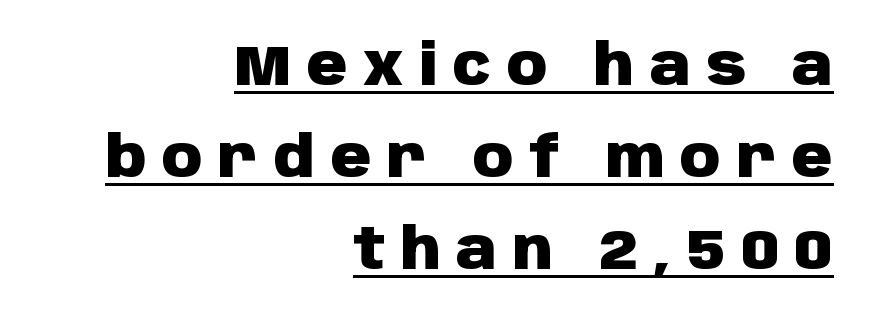
Q: Is the text bold? A: Yes.
Q: Is the text italic (slanted)? A: No, it is upright.
Q: Is the typeface a serif or a sans-serif typeface? A: Sans-serif.
Q: Is the text underlined? A: Yes.
Q: How is the paragraph aligned? A: Right-aligned.
Q: Is the spacing between letters normal or unusually wide? A: Unusually wide.
Q: Is the spacing between lines tight, normal or loose? A: Normal.
Q: Width (condensed, normal, or wide)? A: Normal.
Q: Stroke contrast? A: Low.
Q: x-height? A: Large.
Q: Monospaced? A: No.
